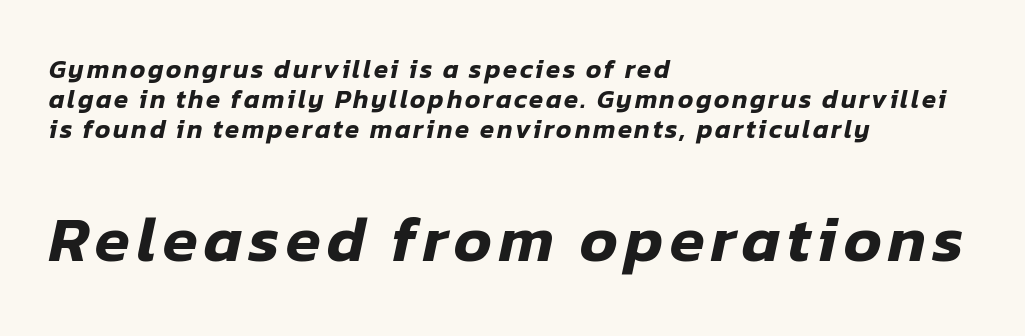
Q: Is the text italic (slanted)? A: Yes, it leans right by about 12 degrees.
Q: Is the text underlined? A: No.
Q: How is the paragraph aligned? A: Left-aligned.
Q: Is the spacing between lines tight, normal or loose? A: Tight.
Q: Which block of text is set in a larger size, the first (top) or the second (bottom)? A: The second (bottom) one.
Q: Width (condensed, normal, or wide)? A: Normal.
Q: Stroke contrast? A: Low.
Q: x-height? A: Medium.
Q: Monospaced? A: No.
